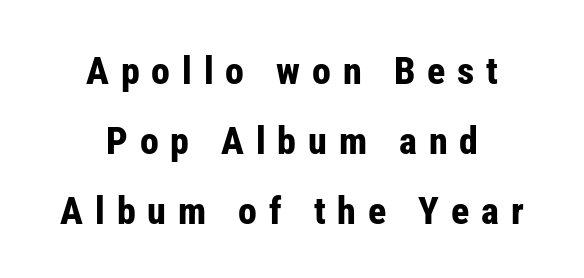
The letters stand upright; this is a roman face. Do the characters align in a grid? No, the font is proportional. These lines carry a lot of weight — the face is fully bold. Note: no serifs on the glyphs. Check the space under the baseline: it is left empty.
